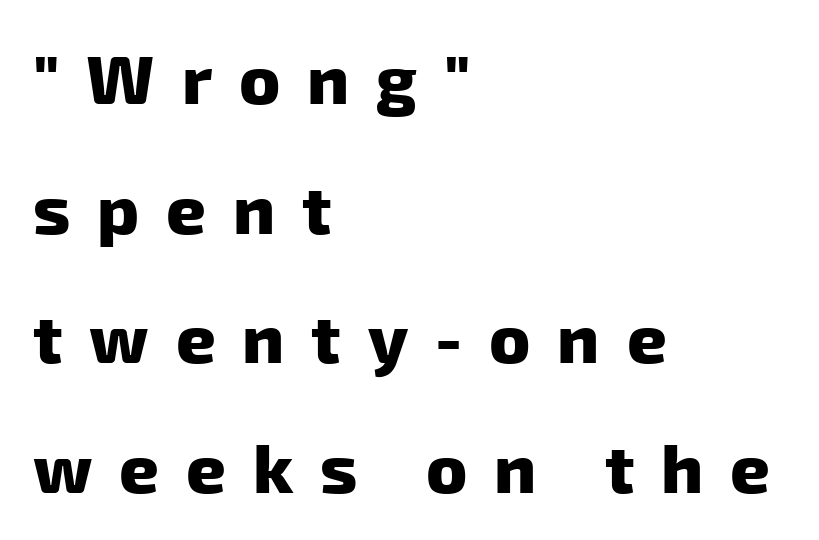
The image shows 69 px heavy sans-serif type; set left-aligned, line spacing 1.88x, unusually wide letter spacing (+0.39 em), not underlined; low stroke contrast and a medium x-height.
